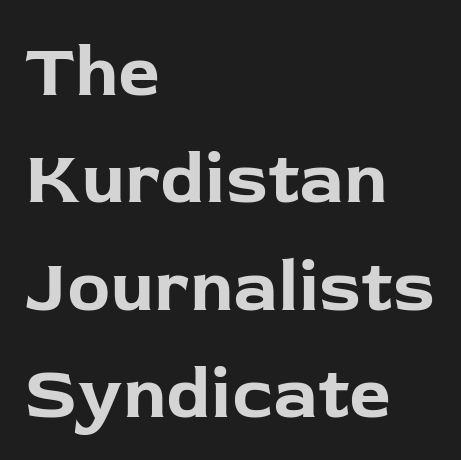
{"serif": "no", "italic": "no", "bold": "yes", "weight": "bold", "width": "normal", "stroke_contrast": "low", "x_height": "medium", "monospaced": "no", "underline": "no", "align": "left", "line_spacing": "normal", "line_spacing_ratio": 1.47, "letter_spacing": "normal", "letter_spacing_em": 0.0, "glyph_px": 73}
